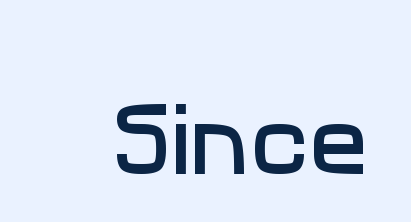
Honestly, there is no underline to notice here at all. In terms of letterform style, serifs are entirely absent. Letter spacing: default. The letters advance in unequal steps, a hallmark of proportional type.
